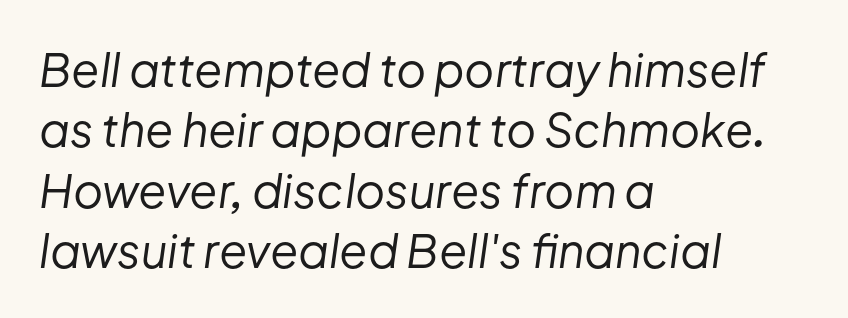
Q: Is the text bold? A: No.
Q: Is the text italic (slanted)? A: Yes, it leans right by about 8 degrees.
Q: Is the text underlined? A: No.
Q: How is the paragraph aligned? A: Left-aligned.
Q: Is the spacing between letters normal or unusually wide? A: Normal.
Q: Is the spacing between lines tight, normal or loose? A: Normal.
Q: Width (condensed, normal, or wide)? A: Normal.
Q: Stroke contrast? A: Low.
Q: x-height? A: Medium.
Q: Monospaced? A: No.
